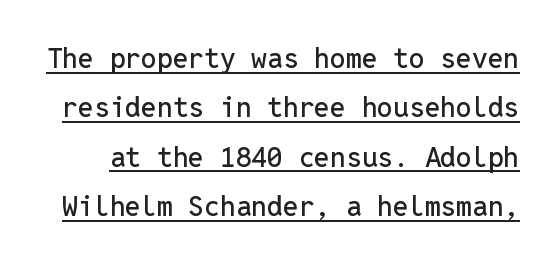
Caption: standard tracking, unaltered. This sample has the even, mechanical cadence of fixed-width lettering. Tall strokes in this sample are plumb rather than angled. The passage shown is underscored from start to finish.
